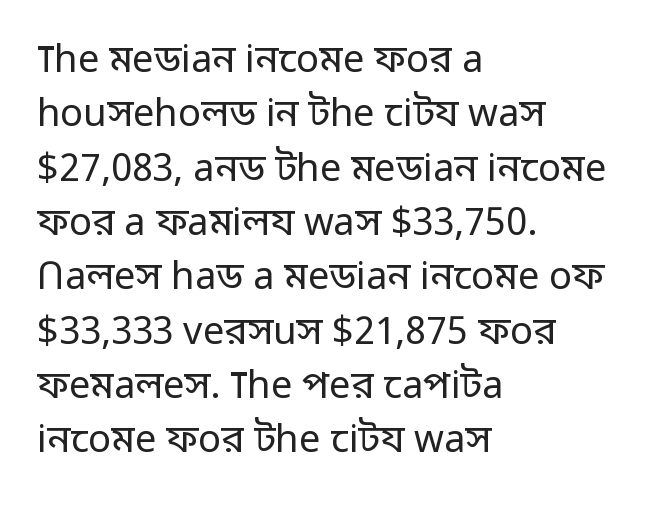
Q: Is the text bold? A: No.
Q: Is the text italic (slanted)? A: No, it is upright.
Q: Is the typeface a serif or a sans-serif typeface? A: Sans-serif.
Q: Is the text underlined? A: No.
Q: How is the paragraph aligned? A: Left-aligned.
Q: Is the spacing between letters normal or unusually wide? A: Normal.
Q: Is the spacing between lines tight, normal or loose? A: Normal.
Q: Width (condensed, normal, or wide)? A: Normal.
Q: Stroke contrast? A: Low.
Q: x-height? A: Medium.
Q: Monospaced? A: No.
